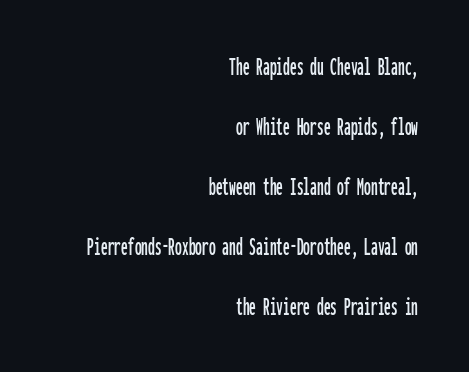
This sample trades compactness for vertical openness between lines. If you drew a line through each stem, it would be perfectly vertical. The rendering anchors every line to the right-hand side. The area under the type is left untouched.
